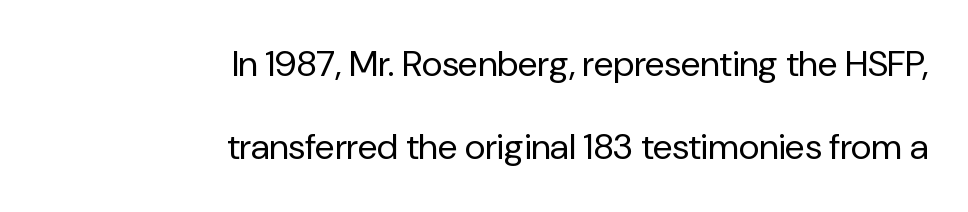
The image shows 36 px regular-weight sans-serif type, upright; set right-aligned, loose line spacing (2.31x), normal letter spacing, not underlined; low stroke contrast and a medium x-height.
